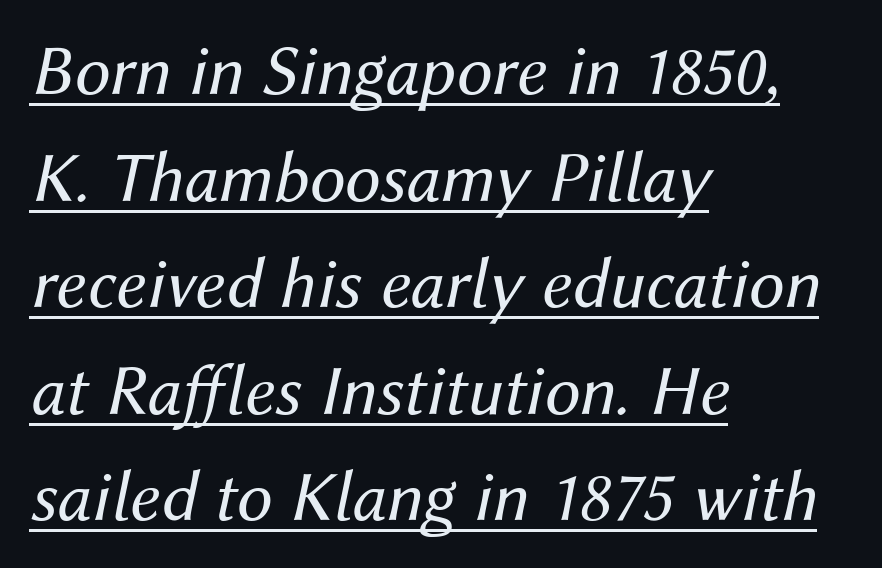
{"italic": "yes", "lean": "right", "slant_degrees": 12, "bold": "no", "weight": "regular", "width": "normal", "stroke_contrast": "medium", "x_height": "medium", "monospaced": "no", "underline": "yes", "align": "left", "line_spacing": "normal", "line_spacing_ratio": 1.48, "letter_spacing": "normal", "letter_spacing_em": 0.0, "glyph_px": 72}
